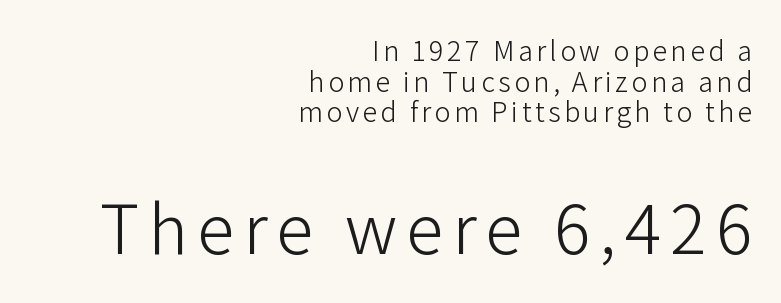
Summary of vertical rhythm: compact, with narrow interline spacing. Check the space under the baseline: it is left empty. The glyphs in this specimen are sans serif. Summary of weight: not heavy and not bold. Posture: vertical. Horizontal alignment here is rightward, an uncommon choice for prose.
